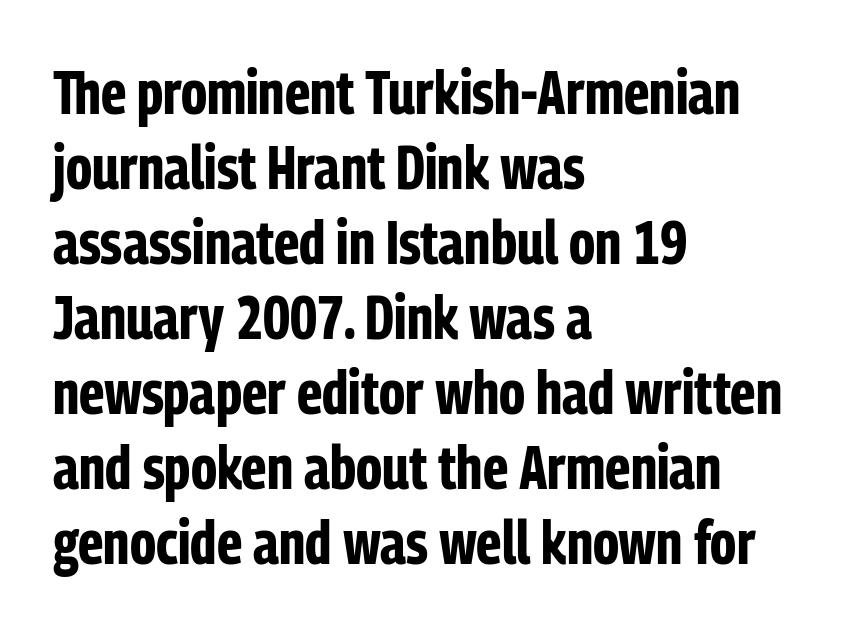
The image shows 62 px bold, condensed sans-serif type, upright; set left-aligned, line spacing 1.21x, normal letter spacing, not underlined; low stroke contrast and a medium x-height.
